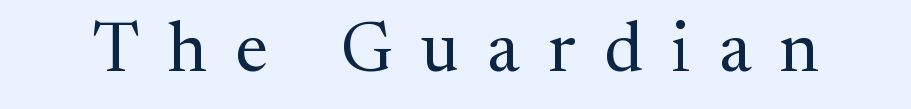
{"serif": "yes", "italic": "no", "bold": "no", "weight": "regular", "width": "normal", "stroke_contrast": "medium", "x_height": "medium", "monospaced": "no", "underline": "no", "letter_spacing": "wide", "letter_spacing_em": 0.41, "glyph_px": 70}
